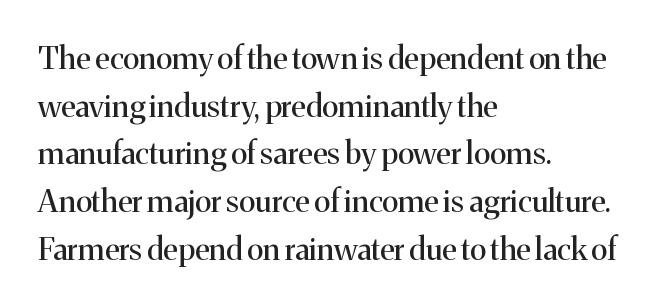
{"serif": "yes", "italic": "no", "bold": "no", "weight": "regular", "width": "normal", "stroke_contrast": "medium", "x_height": "medium", "monospaced": "no", "underline": "no", "align": "left", "line_spacing": "normal", "line_spacing_ratio": 1.54, "letter_spacing": "normal", "letter_spacing_em": 0.0, "glyph_px": 31}
